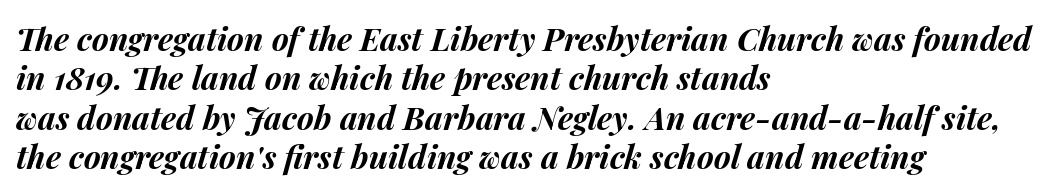
{"italic": "yes", "lean": "right", "slant_degrees": 14, "bold": "yes", "weight": "bold", "width": "normal", "stroke_contrast": "medium", "x_height": "medium", "monospaced": "no", "underline": "no", "align": "left", "line_spacing_ratio": 1.23, "letter_spacing": "normal", "letter_spacing_em": 0.0, "glyph_px": 32}
